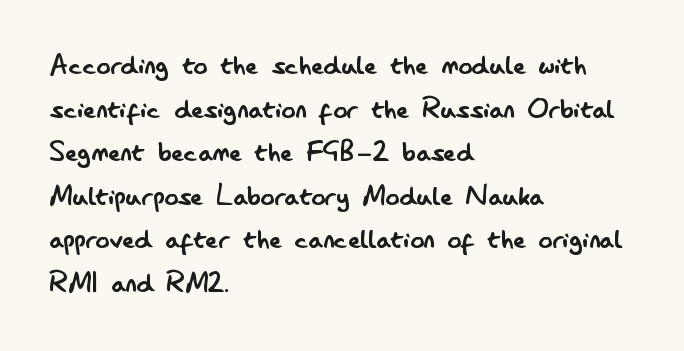
The image shows 34 px regular-weight, condensed sans-serif type, upright; set left-aligned, normal line spacing (1.28x), normal letter spacing, not underlined; low stroke contrast and a small x-height.
